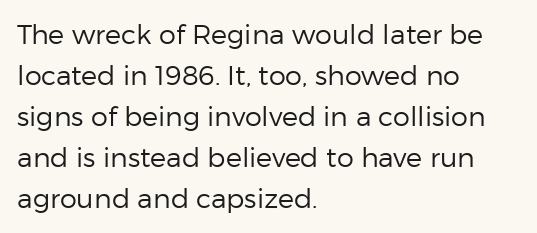
On a weight scale, this lands at 450 or below. The passage shown has conventional tracking throughout. A normal amount of white space separates one row of letters from the next. The rag falls on the right side of this text block.
